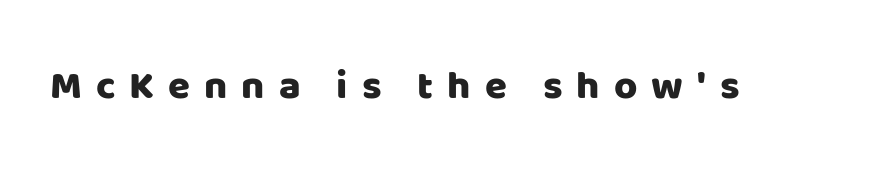
{"serif": "no", "italic": "no", "width": "normal", "stroke_contrast": "low", "x_height": "large", "monospaced": "no", "underline": "no", "letter_spacing": "wide", "letter_spacing_em": 0.35, "glyph_px": 40}
